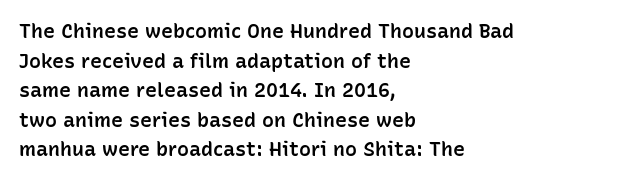
Descender tails drop into unmarked territory. Students, note that the glyphs here touch the page at normal intervals. Whoever set this chose a conventional vertical rhythm. These lines were composed using upright roman letters.
